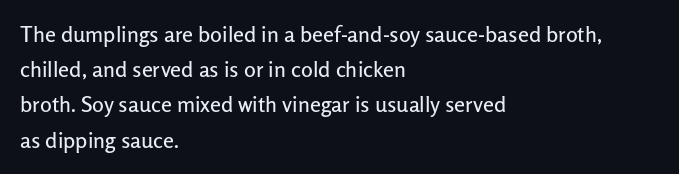
Q: Is the text italic (slanted)? A: No, it is upright.
Q: Is the text underlined? A: No.
Q: How is the paragraph aligned? A: Left-aligned.
Q: Is the spacing between letters normal or unusually wide? A: Normal.
Q: Is the spacing between lines tight, normal or loose? A: Normal.
